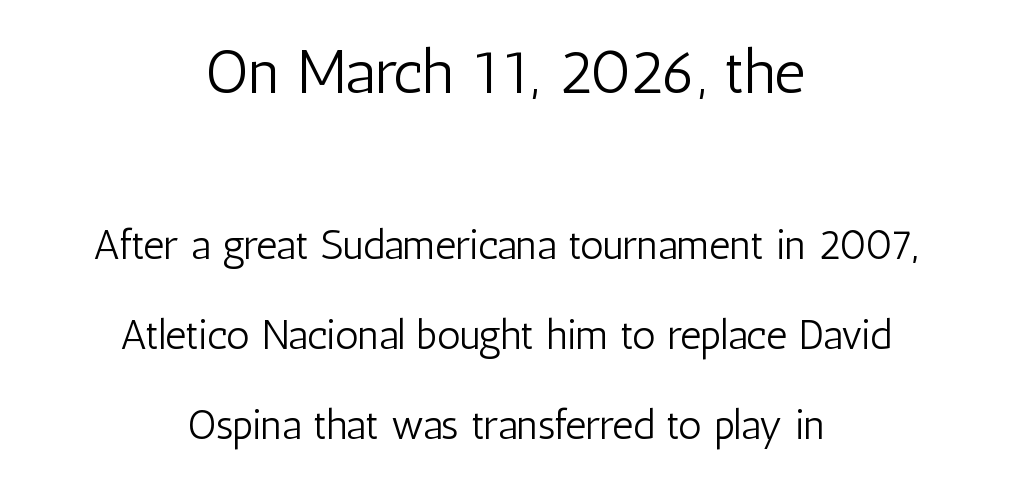
The letters advance in unequal steps, a hallmark of proportional type. If you folded the block vertically in half, each line would mirror itself in length. Posture: straight, roman, zero tilt. The block sitting higher on the canvas is the one with enlarged characters. Type without underlining.
